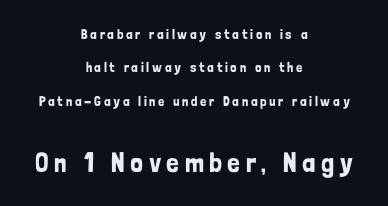
Here the designer chose a conventional face with non-uniform glyph widths. The letters in the lower block stand taller than those in the block above. This sample uses an upright cut, with every glyph sitting square on the baseline. Airy leading.
